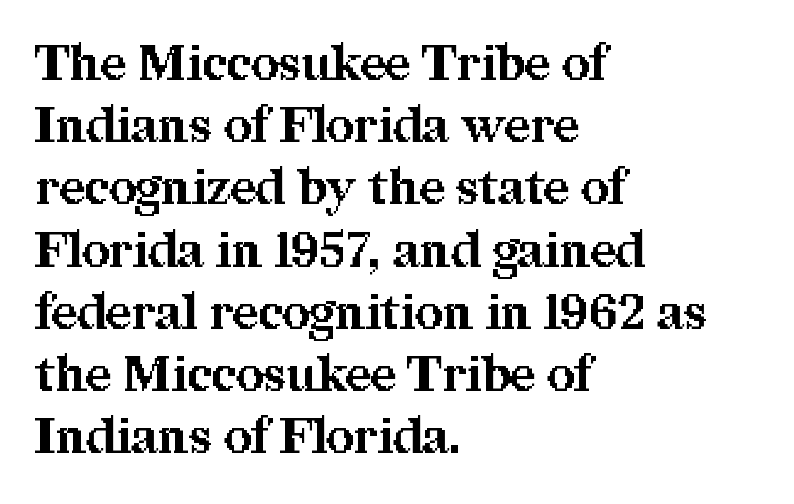
{"serif": "yes", "italic": "no", "bold": "yes", "weight": "bold", "width": "normal", "stroke_contrast": "medium", "x_height": "medium", "monospaced": "no", "underline": "no", "align": "left", "line_spacing": "normal", "line_spacing_ratio": 1.27, "letter_spacing": "normal", "letter_spacing_em": 0.0, "glyph_px": 49}
